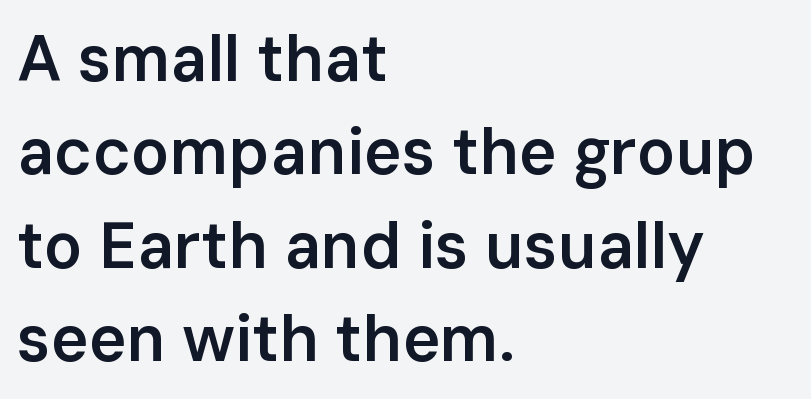
The image shows 64 px semibold sans-serif type, upright; set left-aligned, normal line spacing (1.46x), normal letter spacing, not underlined; low stroke contrast and a medium x-height.
